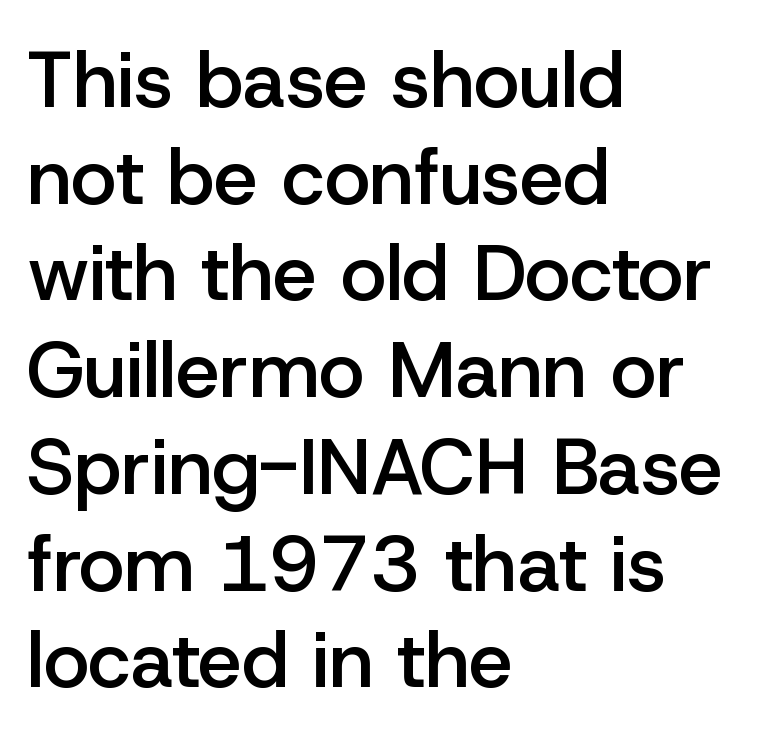
Q: Is the text bold? A: Semi-bold.
Q: Is the text italic (slanted)? A: No, it is upright.
Q: Is the typeface a serif or a sans-serif typeface? A: Sans-serif.
Q: Is the text underlined? A: No.
Q: How is the paragraph aligned? A: Left-aligned.
Q: Is the spacing between letters normal or unusually wide? A: Normal.
Q: Width (condensed, normal, or wide)? A: Normal.
Q: Stroke contrast? A: Low.
Q: x-height? A: Medium.
Q: Monospaced? A: No.
